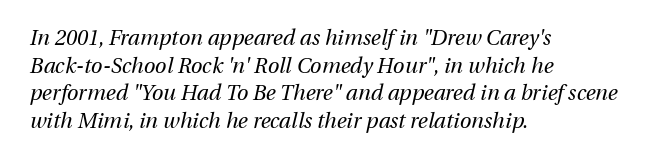
A normal amount of white space separates one row of letters from the next. Clear beneath every line of the passage. Students, note that the glyphs here touch the page at normal intervals. Posture: slanted.
